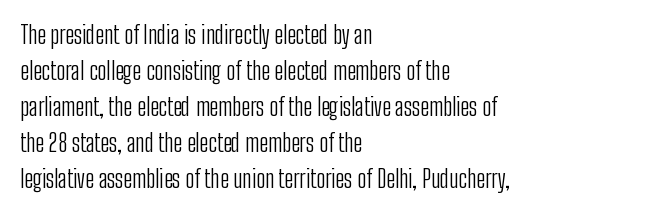
The image shows 24 px text type, upright; set left-aligned, normal line spacing (1.5x), normal letter spacing, not underlined.
